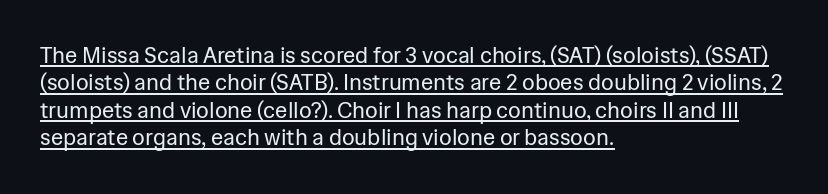
{"italic": "no", "bold": "no", "underline": "yes", "align": "left", "line_spacing": "normal", "line_spacing_ratio": 1.25, "letter_spacing": "normal", "letter_spacing_em": 0.0, "glyph_px": 22}
